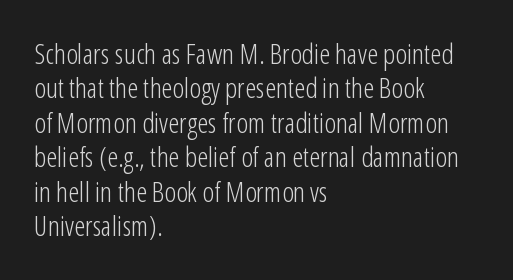
The passage shown has conventional tracking throughout. Notice how the passage keeps a crisp vertical edge on the left only. A typesetter would call this proportional, since set widths differ per character. You can tell it's not italic because the verticals are truly vertical. Think standard paragraph weight, or any step lighter than that.
